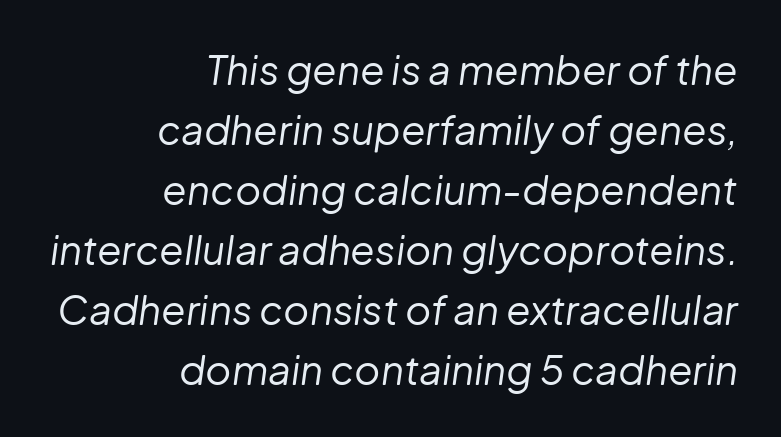
Q: Is the text bold? A: No.
Q: Is the text italic (slanted)? A: Yes, it leans right by about 8 degrees.
Q: Is the text underlined? A: No.
Q: How is the paragraph aligned? A: Right-aligned.
Q: Is the spacing between letters normal or unusually wide? A: Normal.
Q: Is the spacing between lines tight, normal or loose? A: Normal.
Q: Width (condensed, normal, or wide)? A: Normal.
Q: Stroke contrast? A: Low.
Q: x-height? A: Medium.
Q: Monospaced? A: No.
